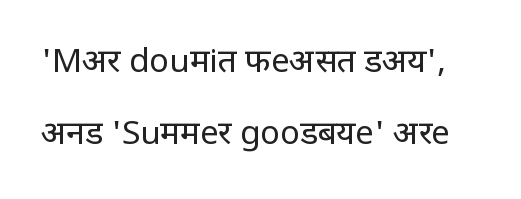
Q: Is the text bold? A: No.
Q: Is the text italic (slanted)? A: No, it is upright.
Q: Is the typeface a serif or a sans-serif typeface? A: Sans-serif.
Q: Is the text underlined? A: No.
Q: Is the spacing between letters normal or unusually wide? A: Normal.
Q: Is the spacing between lines tight, normal or loose? A: Loose.
Q: Width (condensed, normal, or wide)? A: Condensed.
Q: Stroke contrast? A: Low.
Q: x-height? A: Large.
Q: Monospaced? A: No.
